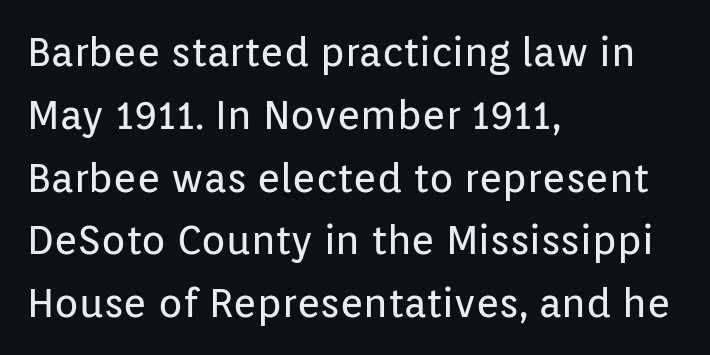
{"serif": "no", "italic": "no", "bold": "no", "weight": "regular", "width": "normal", "stroke_contrast": "low", "x_height": "medium", "monospaced": "no", "underline": "no", "align": "left", "line_spacing": "normal", "line_spacing_ratio": 1.57, "letter_spacing": "normal", "letter_spacing_em": 0.0, "glyph_px": 40}
